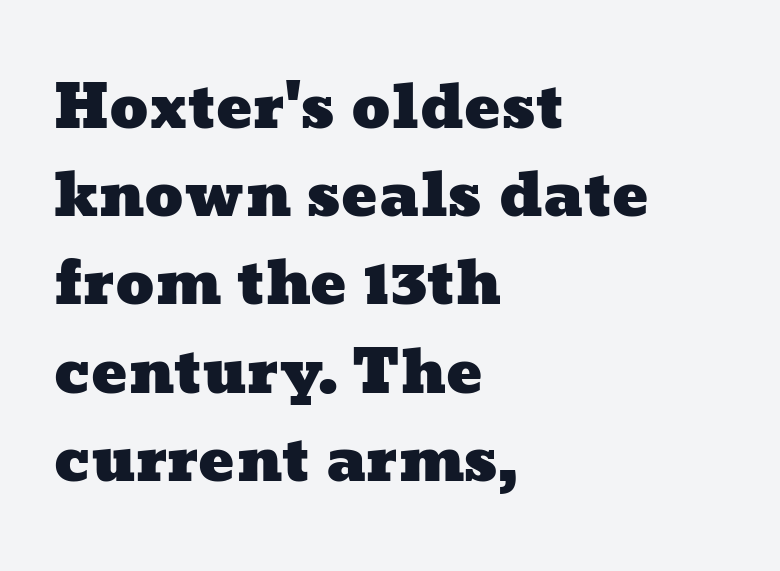
Q: Is the text underlined? A: No.
Q: How is the paragraph aligned? A: Left-aligned.
Q: Is the spacing between letters normal or unusually wide? A: Normal.
Q: Is the spacing between lines tight, normal or loose? A: Normal.
Q: Width (condensed, normal, or wide)? A: Wide.
Q: Stroke contrast? A: Low.
Q: x-height? A: Medium.
Q: Monospaced? A: No.
